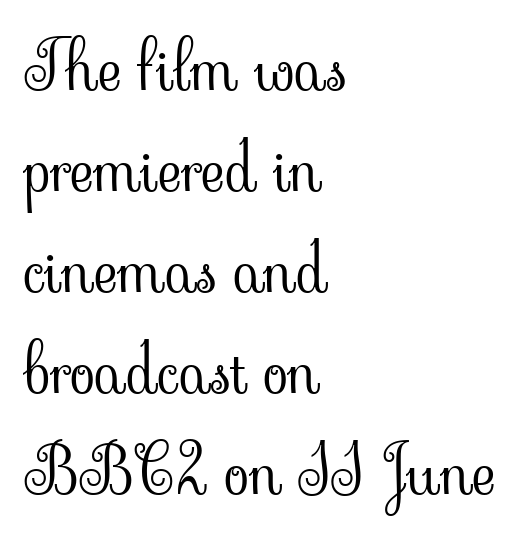
The axis of the letterforms is exactly vertical. The lines in this sample share a left origin and differ only in where they stop. The strip under each line holds only bare page. The font is comparable to plain body text, perhaps lighter.
